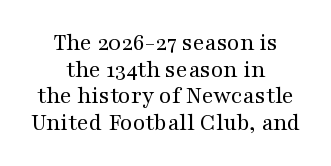
Q: Is the text bold? A: No.
Q: Is the text italic (slanted)? A: No, it is upright.
Q: Is the text underlined? A: No.
Q: How is the paragraph aligned? A: Centered.
Q: Is the spacing between letters normal or unusually wide? A: Normal.
Q: Is the spacing between lines tight, normal or loose? A: Tight.
